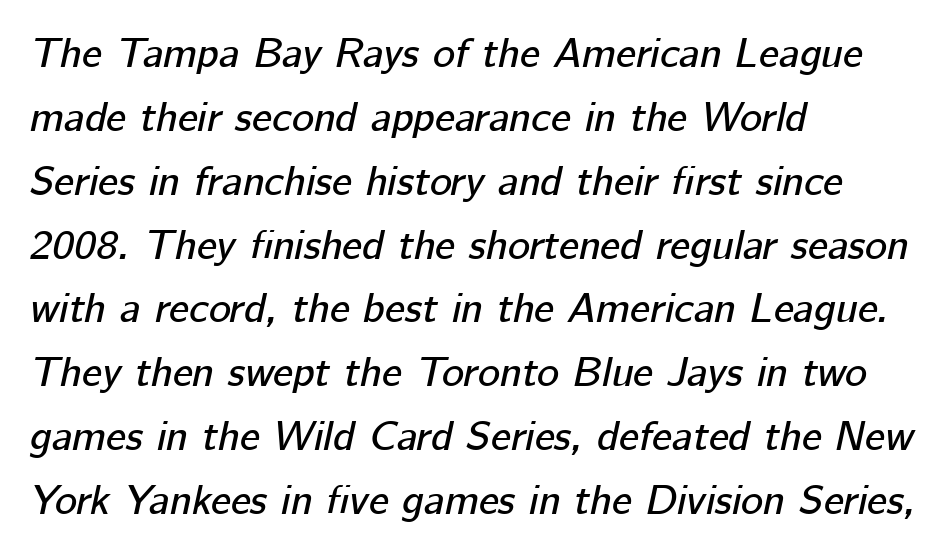
The image shows 42 px text type, italic (leaning right); set left-aligned, normal line spacing (1.52x), normal letter spacing, not underlined; low stroke contrast and a medium x-height.
